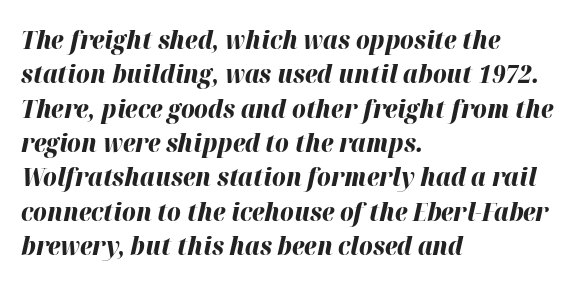
The image shows 26 px bold type, italic (leaning right); set left-aligned, normal line spacing (1.32x), normal letter spacing, not underlined.
